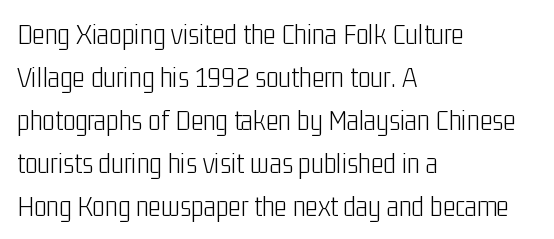
{"serif": "no", "italic": "no", "bold": "no", "weight": "light", "width": "condensed", "stroke_contrast": "low", "x_height": "medium", "monospaced": "no", "underline": "no", "align": "left", "line_spacing": "normal", "line_spacing_ratio": 1.43, "letter_spacing": "normal", "letter_spacing_em": 0.0, "glyph_px": 30}
